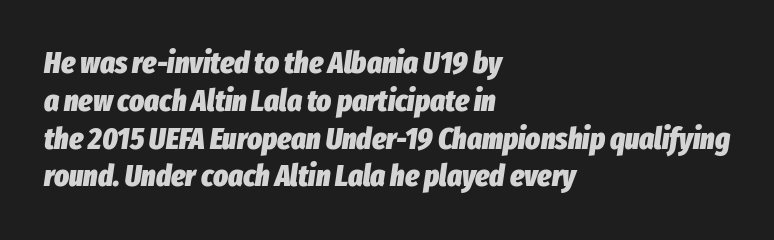
The image shows 31 px heavy, condensed type, italic (leaning right); set left-aligned, line spacing 1.22x, normal letter spacing, not underlined; low stroke contrast and a medium x-height.
